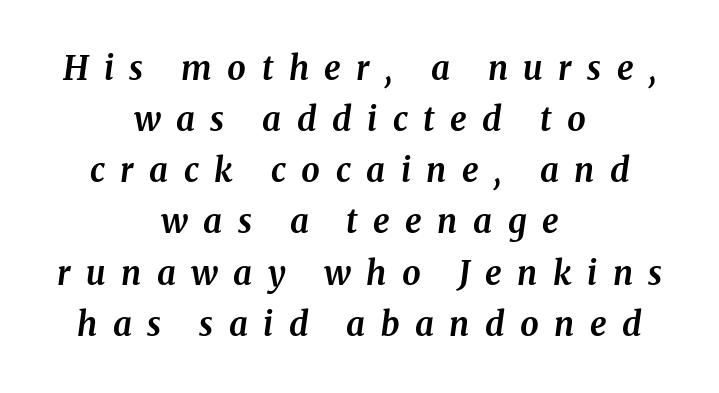
The image shows 33 px bold type, italic (leaning right); set centered, normal line spacing (1.55x), unusually wide letter spacing (+0.47 em), not underlined; medium stroke contrast and a medium x-height.
